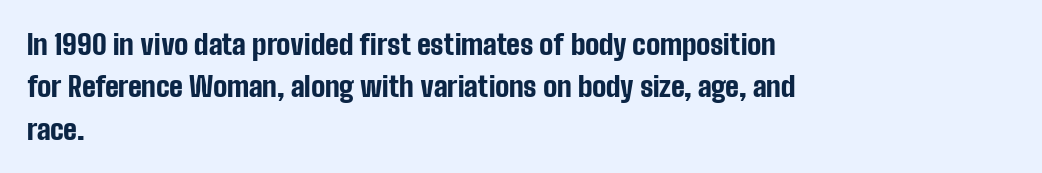
Q: Is the text bold? A: Yes.
Q: Is the text italic (slanted)? A: No, it is upright.
Q: Is the typeface a serif or a sans-serif typeface? A: Sans-serif.
Q: Is the text underlined? A: No.
Q: How is the paragraph aligned? A: Left-aligned.
Q: Is the spacing between letters normal or unusually wide? A: Normal.
Q: Is the spacing between lines tight, normal or loose? A: Normal.
Q: Width (condensed, normal, or wide)? A: Condensed.
Q: Stroke contrast? A: Low.
Q: x-height? A: Medium.
Q: Monospaced? A: No.
